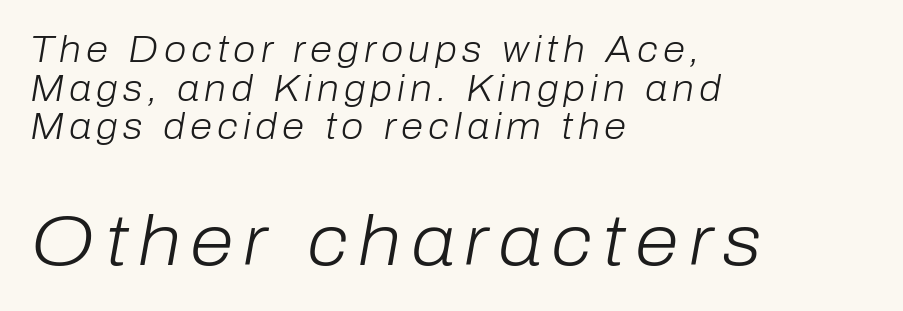
{"italic": "yes", "lean": "right", "slant_degrees": 10, "bold": "no", "weight": "light", "width": "normal", "stroke_contrast": "low", "x_height": "medium", "monospaced": "no", "underline": "no", "align": "left", "line_spacing": "tight", "line_spacing_ratio": 1.07, "larger_block": "second", "size_ratio": 1.97, "glyph_px": 71}
